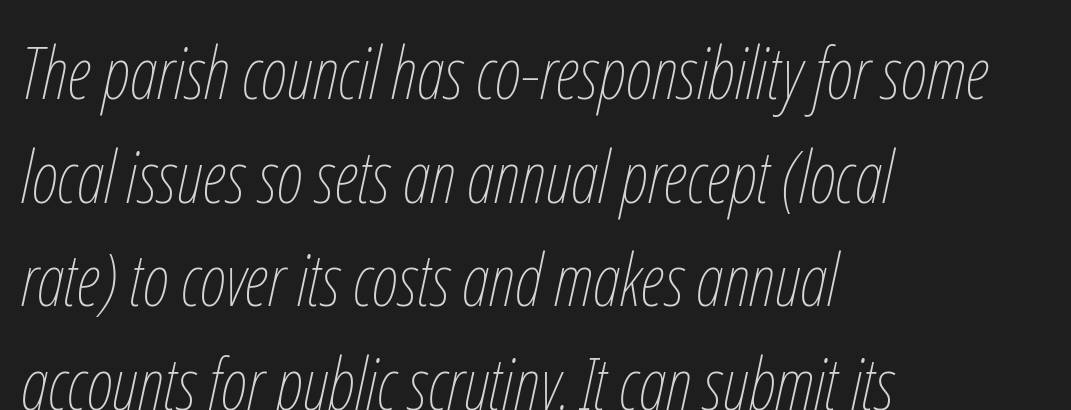
If you drew a ruler down the left edge, every line would touch it. Notice how the stems are inclined rather than vertical — that's the hallmark of italics. Compared with typical body copy, the letter spacing here is the same. The space directly below the letters is spotless. The strokes are not fattened; the text isn't bold.
